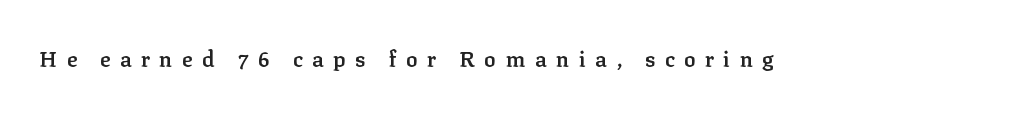
The image shows 22 px text type, upright; set unusually wide letter spacing (+0.42 em), not underlined.
